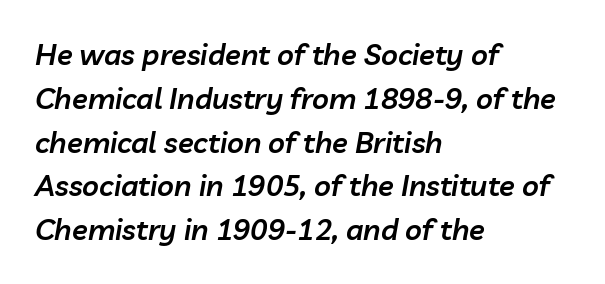
Q: Is the text bold? A: Semi-bold.
Q: Is the text italic (slanted)? A: Yes, it leans right by about 10 degrees.
Q: Is the text underlined? A: No.
Q: How is the paragraph aligned? A: Left-aligned.
Q: Is the spacing between letters normal or unusually wide? A: Normal.
Q: Is the spacing between lines tight, normal or loose? A: Normal.
Q: Width (condensed, normal, or wide)? A: Normal.
Q: Stroke contrast? A: Low.
Q: x-height? A: Medium.
Q: Monospaced? A: No.
